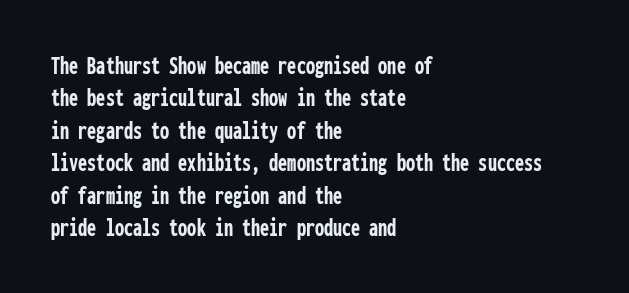
Q: Is the text bold? A: Yes.
Q: Is the text italic (slanted)? A: No, it is upright.
Q: Is the text underlined? A: No.
Q: How is the paragraph aligned? A: Left-aligned.
Q: Is the spacing between letters normal or unusually wide? A: Normal.
Q: Is the spacing between lines tight, normal or loose? A: Normal.
